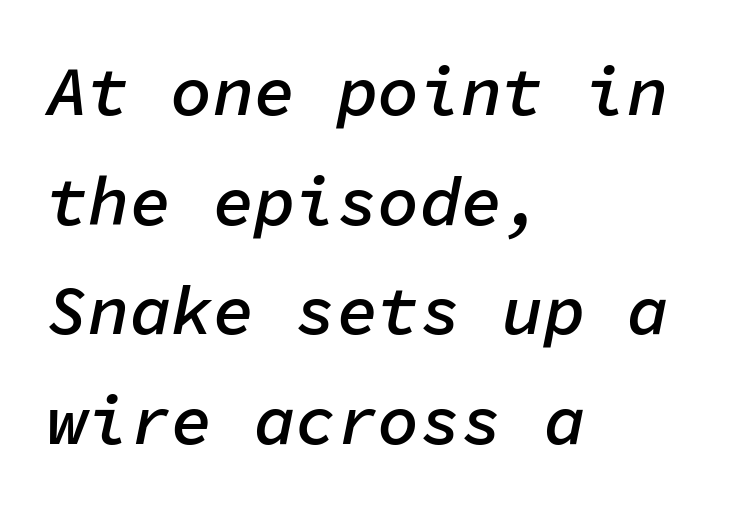
Notice how descenders clear the ascenders below comfortably — that's standard leading. You could call the tracking neutral — neither tight nor loose. Would a proofreader flag this as italicized? Yes. Compared with a centered layout, this one pins lines to the left instead.
